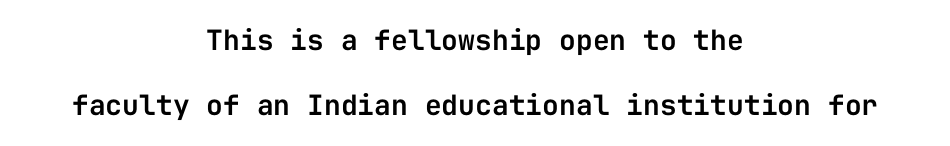
What's the leading like? Stretched, with rows far apart. Look at the tracking — it's just the regular setting, nothing added. Posture: straight, roman, zero tilt. The rendering positions every line midway between the sides. The glyphs are unaccompanied by any horizontal stroke below them. The characters display no serif detailing; their extremities are plain.
